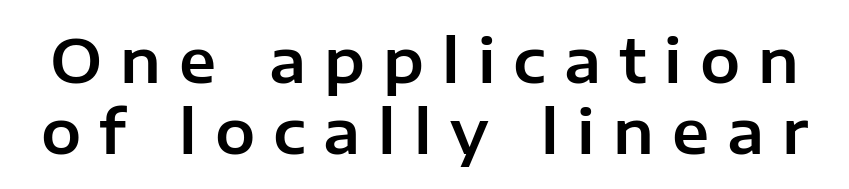
{"serif": "no", "italic": "no", "width": "normal", "stroke_contrast": "low", "x_height": "medium", "monospaced": "no", "underline": "no", "line_spacing_ratio": 1.18, "letter_spacing": "wide", "letter_spacing_em": 0.3, "glyph_px": 60}
